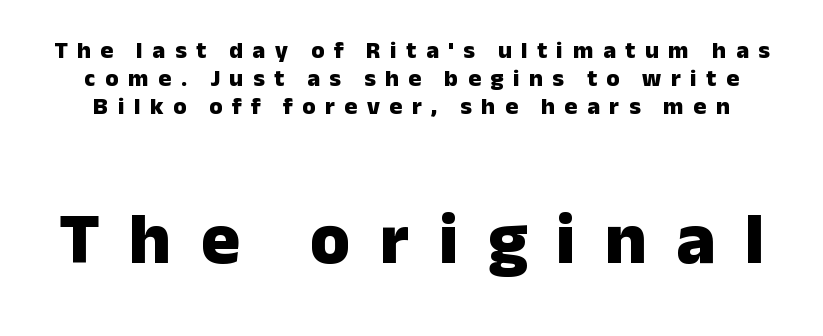
The image shows 73 px heavy sans-serif type, upright; set line spacing 1.17x, unusually wide letter spacing (+0.4 em), not underlined; the second (bottom) block is 3.04x larger; low stroke contrast and a medium x-height.
